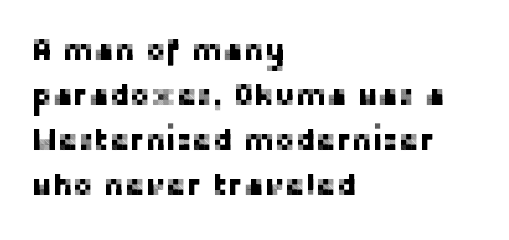
The image shows 31 px sans-serif type, upright; set left-aligned, normal line spacing (1.45x), normal letter spacing, not underlined; low stroke contrast and a medium x-height.
